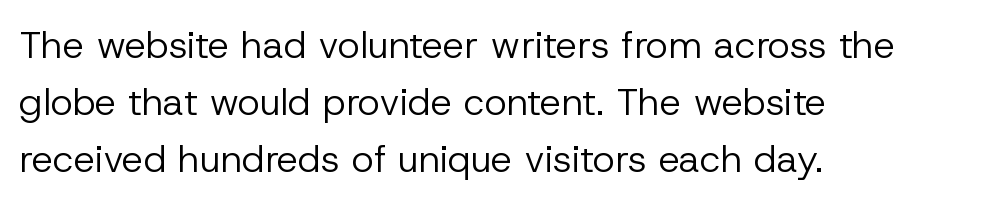
The image shows 38 px regular-weight sans-serif type, upright; set left-aligned, normal line spacing (1.5x), normal letter spacing, not underlined; low stroke contrast and a medium x-height.
